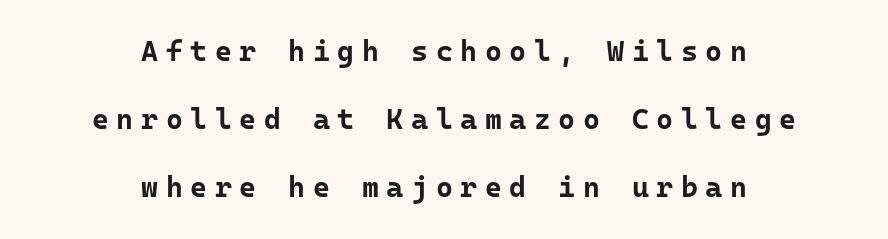
This is heavy type, rendered in bold. These lines stand farther apart than default settings would place them. Where is the straight margin? There isn't one; the lines are centered. A typesetter would call this monospace, since all characters share one set width. No feet cap the strokes, marking this as sans-serif type. Check the space under the baseline: it is left empty.
